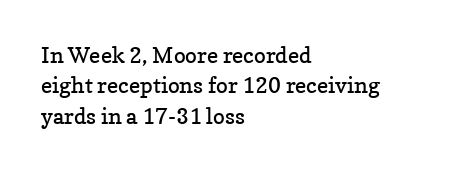
The image shows 22 px text type, upright; set left-aligned, normal line spacing (1.38x), normal letter spacing, not underlined.
